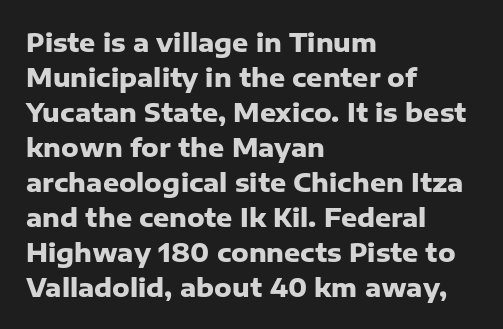
{"italic": "no", "bold": "yes", "underline": "no", "align": "left", "line_spacing": "normal", "line_spacing_ratio": 1.4, "letter_spacing": "normal", "letter_spacing_em": 0.0, "glyph_px": 25}
